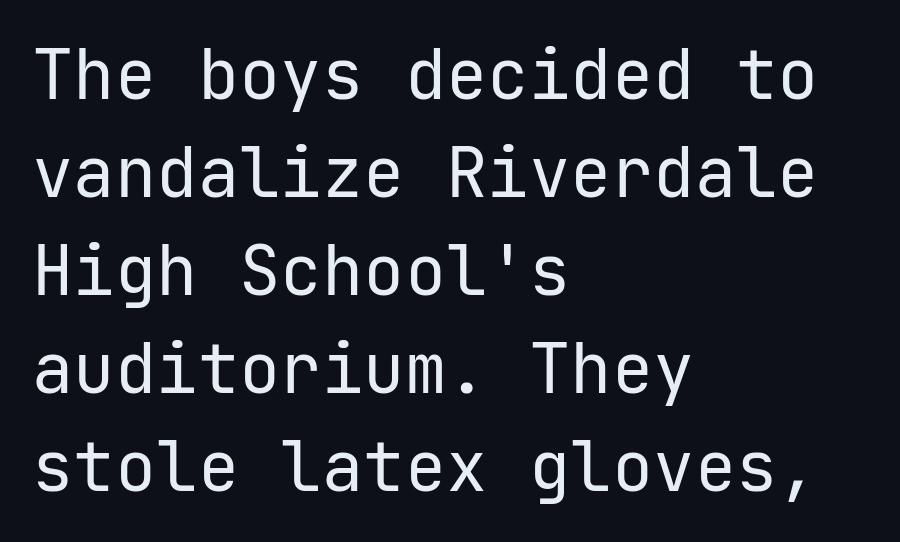
{"serif": "no", "italic": "no", "bold": "no", "weight": "regular", "width": "normal", "stroke_contrast": "low", "x_height": "medium", "monospaced": "yes", "underline": "no", "align": "left", "line_spacing": "normal", "line_spacing_ratio": 1.42, "letter_spacing": "normal", "letter_spacing_em": 0.0, "glyph_px": 69}
